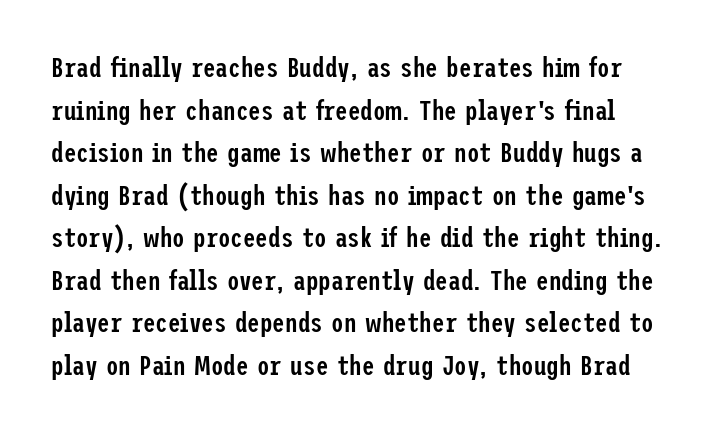
The image shows 28 px semibold, condensed sans-serif type, upright; set normal line spacing (1.52x), normal letter spacing, not underlined; low stroke contrast and a medium x-height.
